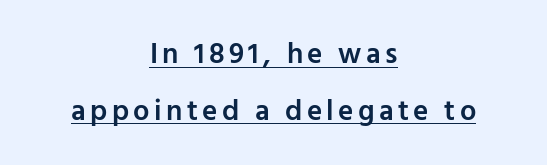
Q: Is the text bold? A: Semi-bold.
Q: Is the text italic (slanted)? A: No, it is upright.
Q: Is the typeface a serif or a sans-serif typeface? A: Sans-serif.
Q: Is the text underlined? A: Yes.
Q: How is the paragraph aligned? A: Centered.
Q: Is the spacing between lines tight, normal or loose? A: Loose.
Q: Width (condensed, normal, or wide)? A: Normal.
Q: Stroke contrast? A: Low.
Q: x-height? A: Medium.
Q: Monospaced? A: No.
